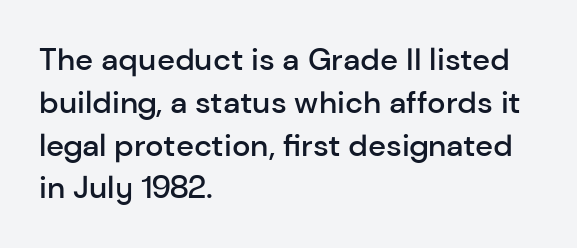
In CSS terms this would be text-align: left. There is no visible air inserted between adjacent glyphs. Students, observe: this is what conventionally led text looks like. A sans-serif font was chosen for this passage. This sample has the flowing, uneven cadence of proportional lettering.
